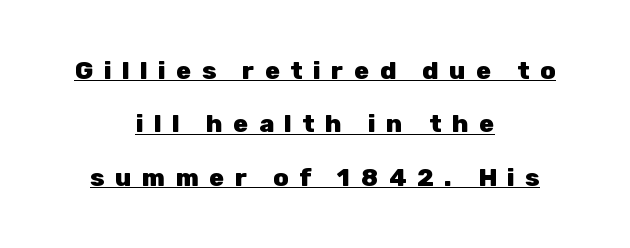
Every stem runs plumb, perpendicular to the baseline. The lettering is marked with a stroke running underneath it. One glance says open: line gaps are wider than usual. Typeset on center — no edge is straight. Set as a true bold cut, around the 700 mark.
